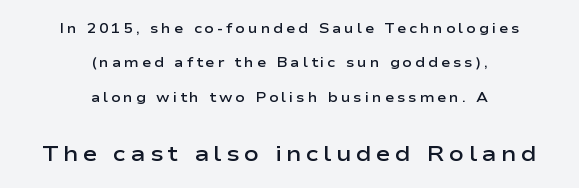
These lines have a slow, spaced-out rhythm from letter to letter. Reading down the column, the eye jumps a long way to each next line. You get the small type first, then a jump to larger type. Only glyphs here, with clear space below each row.
